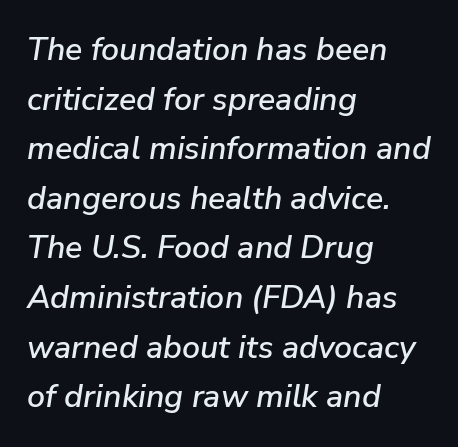
{"italic": "yes", "lean": "right", "slant_degrees": 9, "width": "normal", "stroke_contrast": "low", "x_height": "medium", "monospaced": "no", "underline": "no", "align": "left", "line_spacing": "normal", "line_spacing_ratio": 1.55, "letter_spacing": "normal", "letter_spacing_em": 0.0, "glyph_px": 32}
